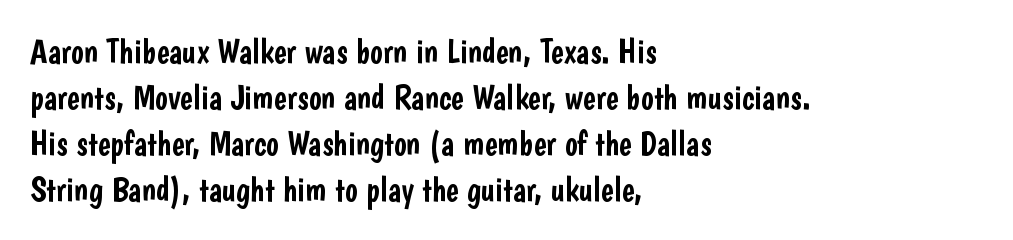
{"serif": "no", "italic": "no", "width": "condensed", "stroke_contrast": "low", "x_height": "medium", "monospaced": "no", "underline": "no", "align": "left", "line_spacing": "normal", "line_spacing_ratio": 1.35, "letter_spacing": "normal", "letter_spacing_em": 0.0, "glyph_px": 34}
